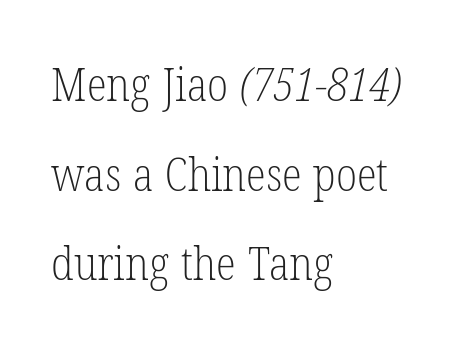
{"serif": "yes", "bold": "no", "weight": "light", "width": "condensed", "stroke_contrast": "low", "x_height": "medium", "monospaced": "no", "underline": "no", "align": "left", "line_spacing": "loose", "line_spacing_ratio": 1.95, "letter_spacing": "normal", "letter_spacing_em": 0.0, "glyph_px": 46}
